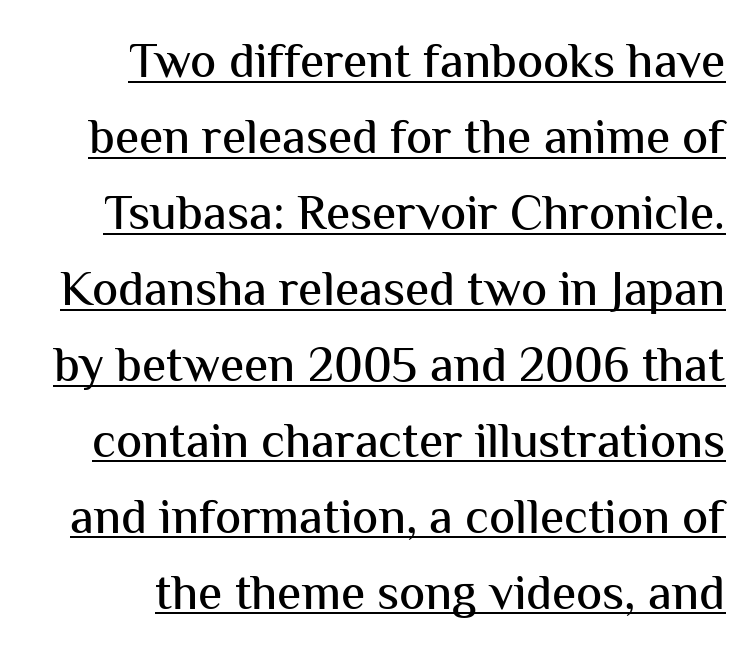
A rule runs beneath these lines of type. A normal amount of white space separates one row of letters from the next. Words appear dense and cohesive because spacing is normal. Type style note: lacks serifs. Upright lettering throughout.
